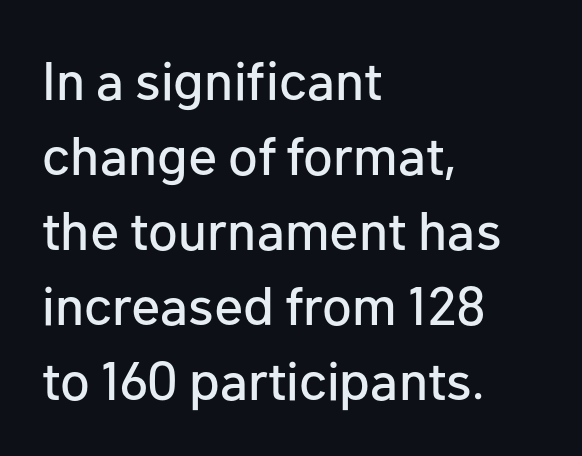
The face used here is rendered with its standard letterfit. The vertical gap from one line to the next is medium. Clear beneath every line of the passage. What kind of face is this? One without serifs — a sans. You can tell it's not italic because the verticals are truly vertical. In CSS terms this would be text-align: left.
